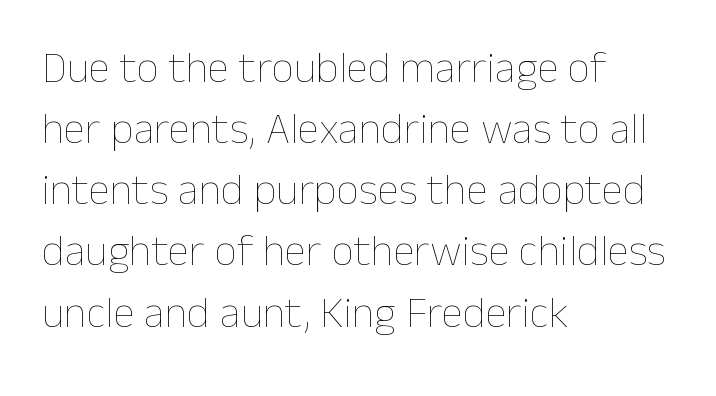
The image shows 44 px thin type, upright; set left-aligned, normal line spacing (1.39x), normal letter spacing, not underlined; low stroke contrast and a medium x-height.
